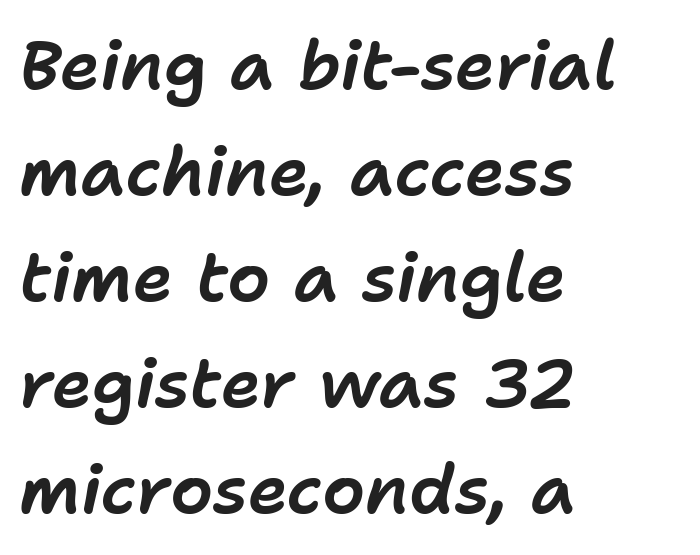
Q: Is the text italic (slanted)? A: Yes, it leans right by about 11 degrees.
Q: Is the text underlined? A: No.
Q: How is the paragraph aligned? A: Left-aligned.
Q: Is the spacing between letters normal or unusually wide? A: Normal.
Q: Is the spacing between lines tight, normal or loose? A: Normal.
Q: Width (condensed, normal, or wide)? A: Normal.
Q: Stroke contrast? A: Low.
Q: x-height? A: Medium.
Q: Monospaced? A: No.
